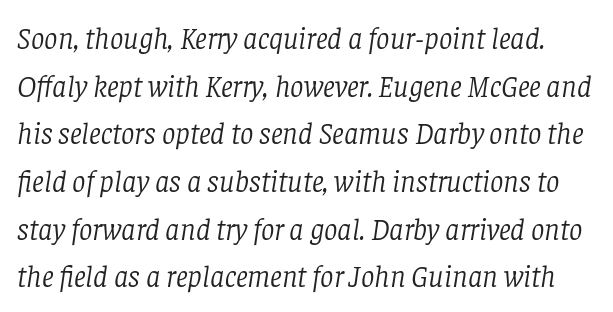
The image shows 30 px light serif type, italic (leaning right); set normal line spacing (1.59x), normal letter spacing, not underlined; low stroke contrast and a large x-height.
